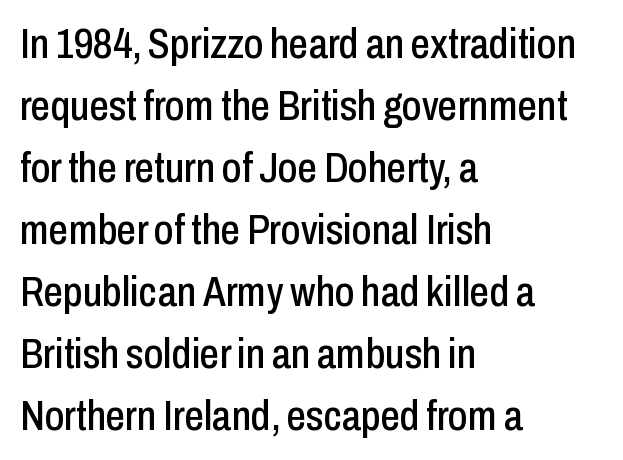
Each row of text sits above clean, open space. You could not count columns in this text — the font is proportionally spaced. Where is the straight margin? On the left. The letters stand straight up with perfectly vertical stems. This sample uses a sans-serif face. Here the glyphs are tracked normally, forming tight word shapes.
